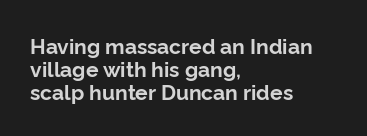
Do the letters lean? They stand straight. Students, note that the glyphs here touch the page at normal intervals. The text block is weighted toward the left margin, trailing off unevenly rightward. The baseline area is clear. On the weight axis this lands at bold, roughly 700. If you measured baseline to baseline, you'd find a short distance.
